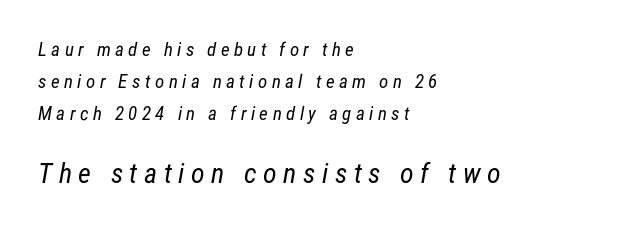
Q: Is the text bold? A: No.
Q: Is the typeface a serif or a sans-serif typeface? A: Sans-serif.
Q: Is the text underlined? A: No.
Q: How is the paragraph aligned? A: Left-aligned.
Q: Is the spacing between letters normal or unusually wide? A: Unusually wide.
Q: Is the spacing between lines tight, normal or loose? A: Normal.
Q: Which block of text is set in a larger size, the first (top) or the second (bottom)? A: The second (bottom) one.
Q: Width (condensed, normal, or wide)? A: Condensed.
Q: Stroke contrast? A: Low.
Q: x-height? A: Medium.
Q: Monospaced? A: No.
